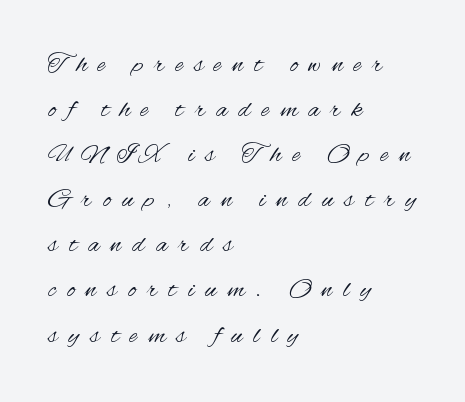
{"bold": "no", "underline": "no", "align": "left", "line_spacing": "normal", "line_spacing_ratio": 1.67, "letter_spacing": "wide", "letter_spacing_em": 0.41, "glyph_px": 27}
